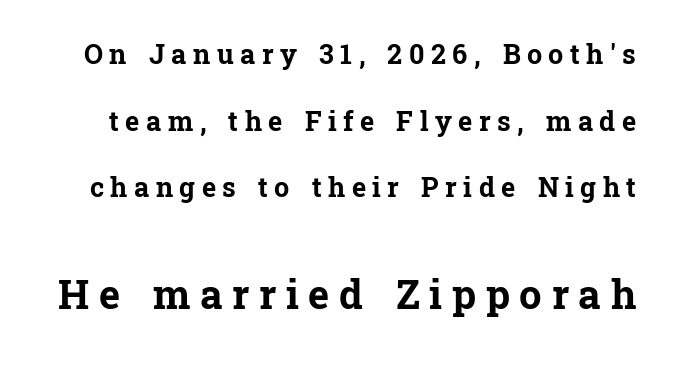
Q: Is the text bold? A: Yes.
Q: Is the text italic (slanted)? A: No, it is upright.
Q: Is the typeface a serif or a sans-serif typeface? A: Serif.
Q: Is the text underlined? A: No.
Q: Is the spacing between letters normal or unusually wide? A: Unusually wide.
Q: Is the spacing between lines tight, normal or loose? A: Loose.
Q: Which block of text is set in a larger size, the first (top) or the second (bottom)? A: The second (bottom) one.
Q: Width (condensed, normal, or wide)? A: Normal.
Q: Stroke contrast? A: Low.
Q: x-height? A: Medium.
Q: Monospaced? A: No.
